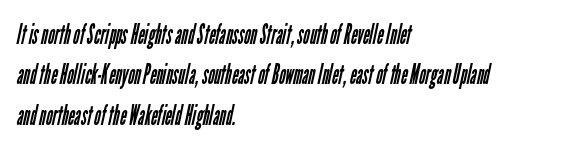
{"serif": "no", "bold": "no", "weight": "regular", "width": "condensed", "stroke_contrast": "low", "x_height": "medium", "monospaced": "no", "underline": "no", "align": "left", "line_spacing": "normal", "line_spacing_ratio": 1.44, "letter_spacing": "normal", "letter_spacing_em": 0.0, "glyph_px": 28}
